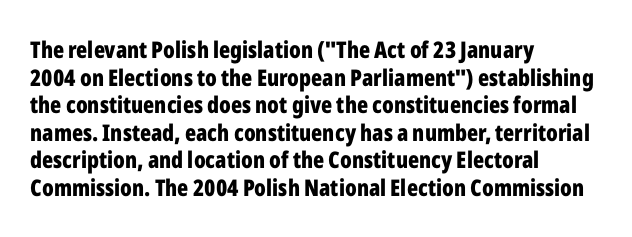
The image shows 23 px bold type, upright; set left-aligned, line spacing 1.2x, normal letter spacing, not underlined.
